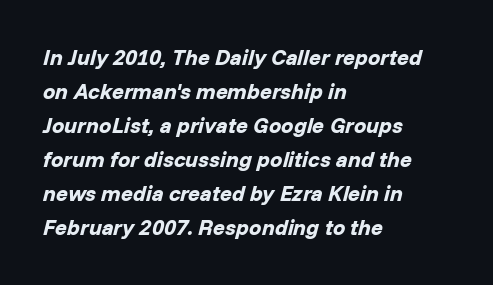
Q: Is the text bold? A: Yes.
Q: Is the text italic (slanted)? A: Yes, it leans right by about 14 degrees.
Q: Is the text underlined? A: No.
Q: How is the paragraph aligned? A: Left-aligned.
Q: Is the spacing between letters normal or unusually wide? A: Normal.
Q: Is the spacing between lines tight, normal or loose? A: Normal.
